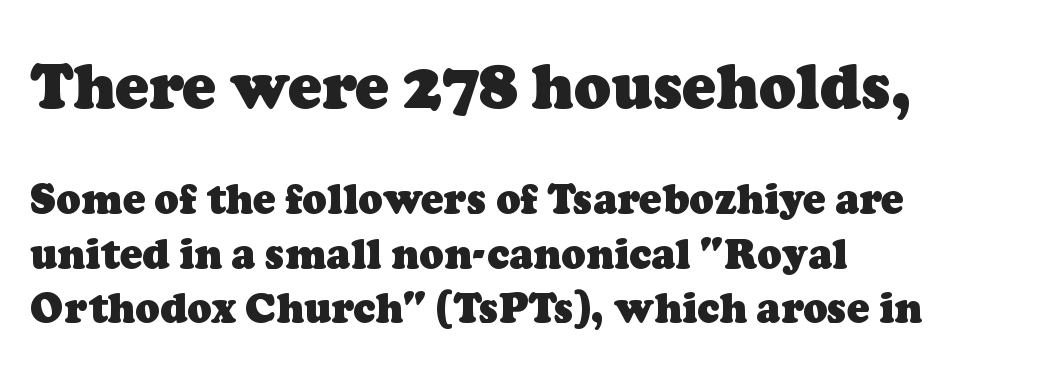
Q: Is the text bold? A: Yes.
Q: Is the typeface a serif or a sans-serif typeface? A: Serif.
Q: Is the text underlined? A: No.
Q: How is the paragraph aligned? A: Left-aligned.
Q: Is the spacing between letters normal or unusually wide? A: Normal.
Q: Is the spacing between lines tight, normal or loose? A: Normal.
Q: Which block of text is set in a larger size, the first (top) or the second (bottom)? A: The first (top) one.
Q: Width (condensed, normal, or wide)? A: Normal.
Q: Stroke contrast? A: Low.
Q: x-height? A: Medium.
Q: Monospaced? A: No.
